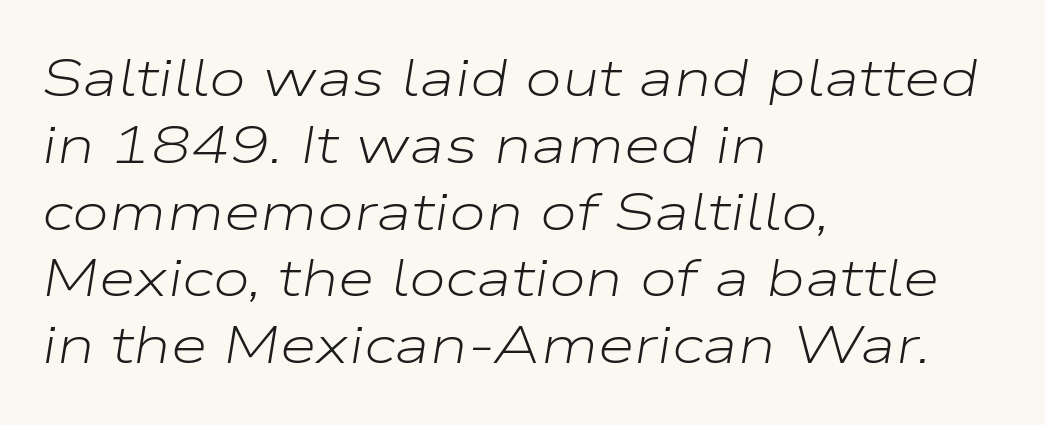
Q: Is the text bold? A: No.
Q: Is the text italic (slanted)? A: Yes, it leans right by about 9 degrees.
Q: Is the text underlined? A: No.
Q: How is the paragraph aligned? A: Left-aligned.
Q: Is the spacing between letters normal or unusually wide? A: Normal.
Q: Is the spacing between lines tight, normal or loose? A: Normal.
Q: Width (condensed, normal, or wide)? A: Wide.
Q: Stroke contrast? A: Low.
Q: x-height? A: Medium.
Q: Monospaced? A: No.
